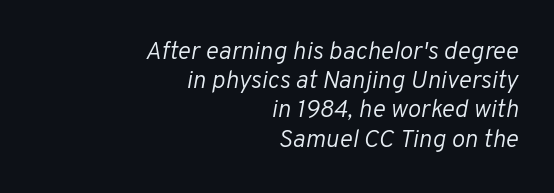
Weight class: somewhere from thin through regular. Designer's note — italics engaged. The typesetter chose a ragged-left arrangement here. Descenders hang freely into open space.
